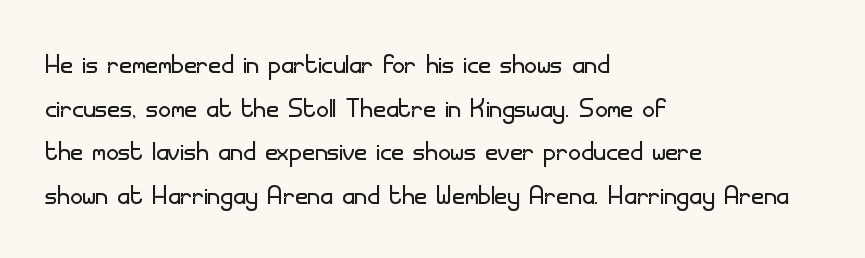
The image shows 35 px light sans-serif type, upright; set left-aligned, normal line spacing (1.25x), normal letter spacing, not underlined; low stroke contrast and a small x-height.
